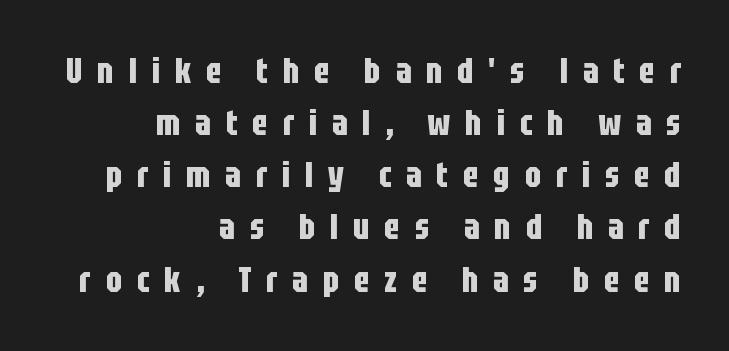
Evenly set lines give the paragraph a standard silhouette. A full-strength bold gives these letters their thick strokes. A student would call this right alignment; a typographer would say flush right, rag left. Lines of text with bare space underneath. Here the glyphs are tracked loosely, breaking word shapes into spaced letters.
